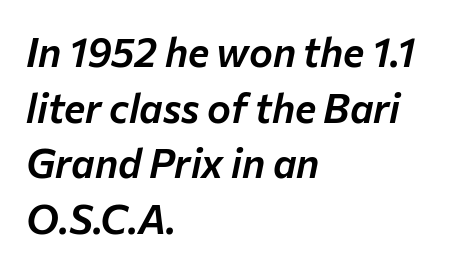
Alignment: flush left. Rows of type keep a routine distance in the vertical direction. Each row of text sits above clean, open space. Characters follow at the spacing the type designer built in. Character widths vary here, with narrow letters taking less room than wide ones.
